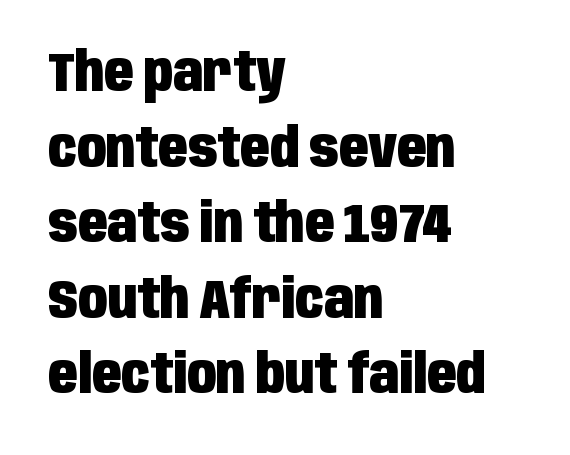
{"serif": "no", "italic": "no", "bold": "yes", "weight": "heavy", "width": "condensed", "stroke_contrast": "low", "x_height": "large", "monospaced": "no", "underline": "no", "align": "left", "line_spacing": "normal", "line_spacing_ratio": 1.4, "letter_spacing": "normal", "letter_spacing_em": 0.0, "glyph_px": 54}
